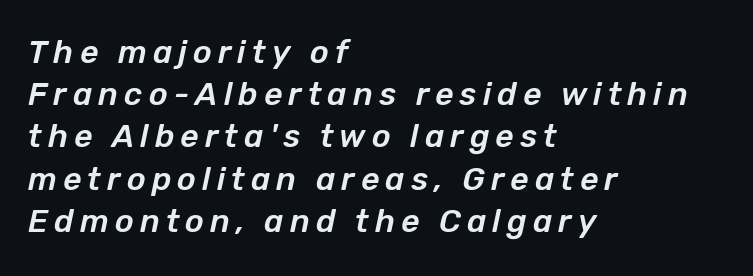
Q: Is the text italic (slanted)? A: Yes, it leans right by about 12 degrees.
Q: Is the text underlined? A: No.
Q: How is the paragraph aligned? A: Left-aligned.
Q: Is the spacing between lines tight, normal or loose? A: Normal.
Q: Width (condensed, normal, or wide)? A: Normal.
Q: Stroke contrast? A: Low.
Q: x-height? A: Medium.
Q: Monospaced? A: No.
